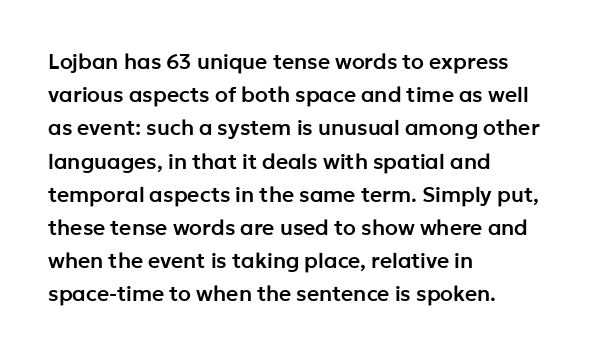
{"italic": "no", "underline": "no", "align": "left", "line_spacing": "normal", "line_spacing_ratio": 1.58, "letter_spacing": "normal", "letter_spacing_em": 0.0, "glyph_px": 21}
